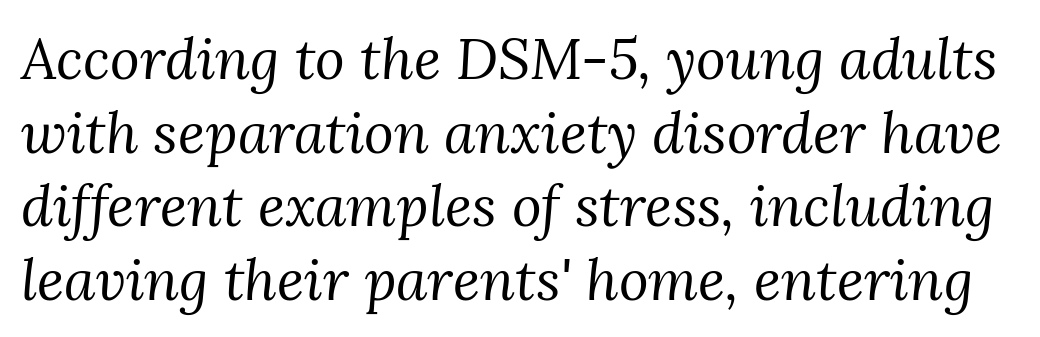
Q: Is the text bold? A: No.
Q: Is the text italic (slanted)? A: Yes, it leans right by about 3 degrees.
Q: Is the typeface a serif or a sans-serif typeface? A: Serif.
Q: Is the text underlined? A: No.
Q: Is the spacing between letters normal or unusually wide? A: Normal.
Q: Is the spacing between lines tight, normal or loose? A: Normal.
Q: Width (condensed, normal, or wide)? A: Normal.
Q: Stroke contrast? A: Medium.
Q: x-height? A: Medium.
Q: Monospaced? A: No.
